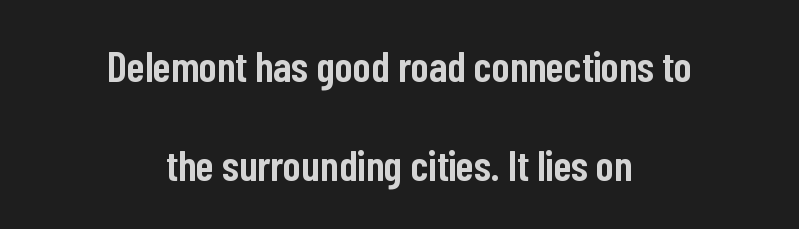
Q: Is the text bold? A: Semi-bold.
Q: Is the text italic (slanted)? A: No, it is upright.
Q: Is the typeface a serif or a sans-serif typeface? A: Sans-serif.
Q: Is the text underlined? A: No.
Q: How is the paragraph aligned? A: Centered.
Q: Is the spacing between letters normal or unusually wide? A: Normal.
Q: Is the spacing between lines tight, normal or loose? A: Loose.
Q: Width (condensed, normal, or wide)? A: Condensed.
Q: Stroke contrast? A: Low.
Q: x-height? A: Medium.
Q: Monospaced? A: No.
